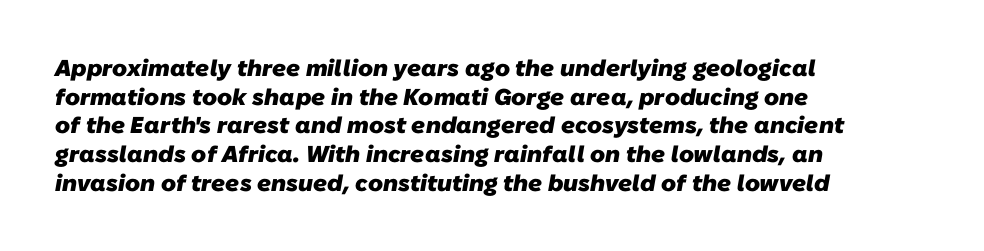
The image shows 23 px bold type; set left-aligned, normal line spacing (1.25x), normal letter spacing, not underlined.
